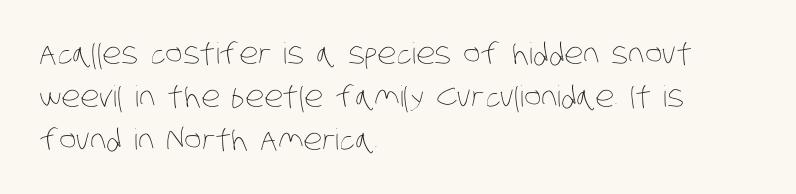
{"bold": "no", "weight": "thin", "width": "condensed", "stroke_contrast": "low", "x_height": "large", "monospaced": "no", "underline": "no", "align": "left", "line_spacing": "normal", "line_spacing_ratio": 1.48, "letter_spacing": "normal", "letter_spacing_em": 0.0, "glyph_px": 29}
